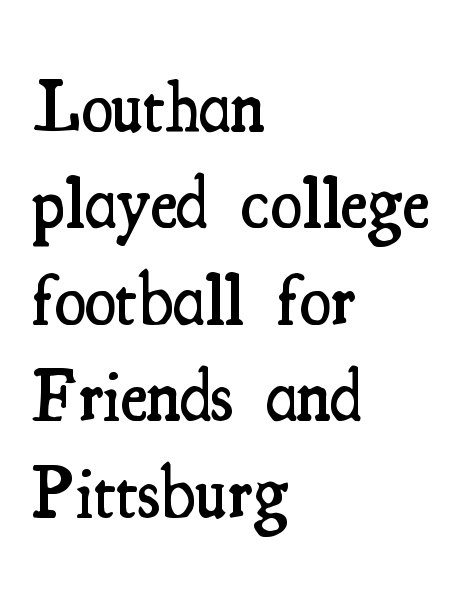
The line texture is even and compact thanks to regular tracking. Short and long lines alike share a common starting point at left. The specimen reads as upright at a glance. What weight is shown? A semibold, between regular and bold. Yep, those are serifs on the letters. The vertical gap from one line to the next is medium.
